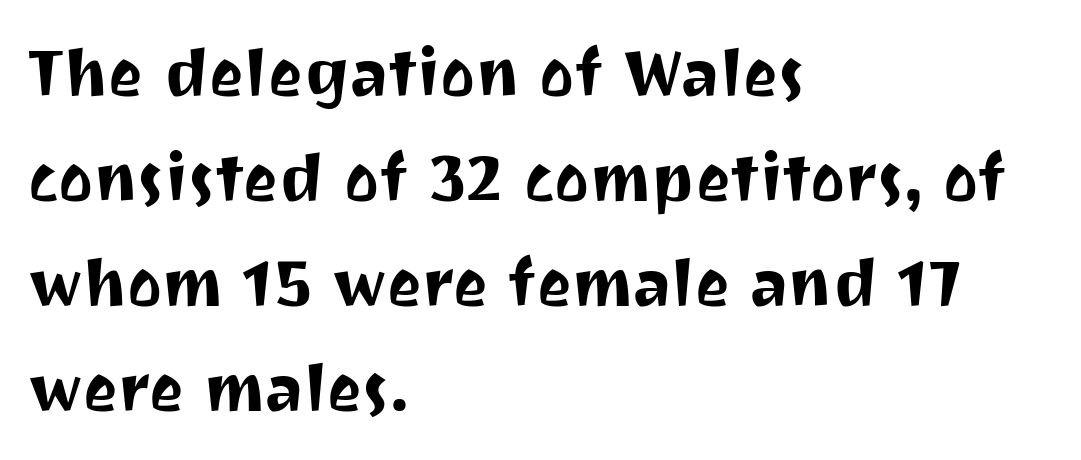
The image shows 66 px sans-serif type, upright; set left-aligned, normal line spacing (1.59x), normal letter spacing, not underlined; medium stroke contrast and a medium x-height.
